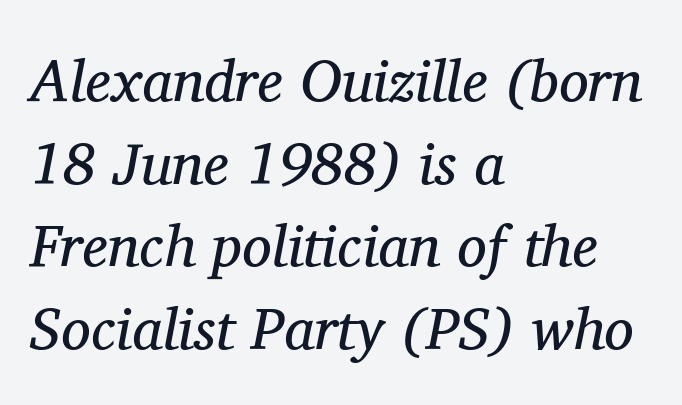
Q: Is the text bold? A: No.
Q: Is the text italic (slanted)? A: Yes, it leans right by about 11 degrees.
Q: Is the typeface a serif or a sans-serif typeface? A: Serif.
Q: Is the text underlined? A: No.
Q: How is the paragraph aligned? A: Left-aligned.
Q: Is the spacing between letters normal or unusually wide? A: Normal.
Q: Is the spacing between lines tight, normal or loose? A: Normal.
Q: Width (condensed, normal, or wide)? A: Normal.
Q: Stroke contrast? A: Medium.
Q: x-height? A: Medium.
Q: Monospaced? A: No.
